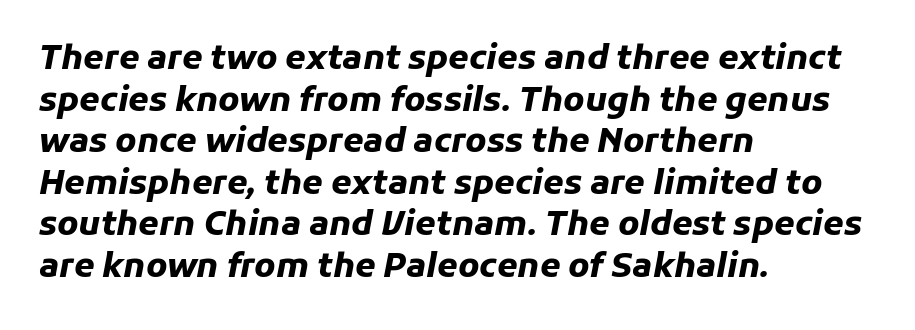
{"italic": "yes", "lean": "right", "slant_degrees": 11, "bold": "yes", "weight": "heavy", "width": "normal", "stroke_contrast": "low", "x_height": "medium", "monospaced": "no", "underline": "no", "align": "left", "line_spacing": "normal", "line_spacing_ratio": 1.26, "letter_spacing": "normal", "letter_spacing_em": 0.0, "glyph_px": 33}
